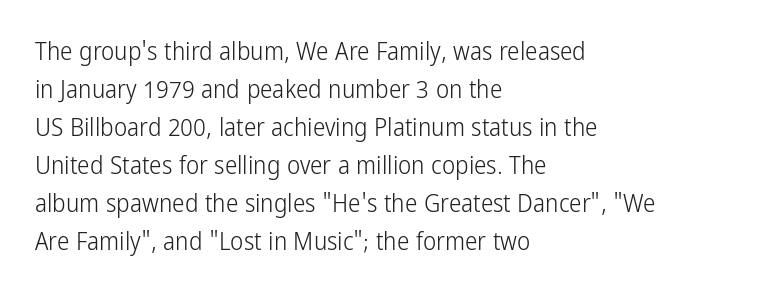
The font's upright variant was chosen for this text. The specimen omits any rule beneath the text block's lines. All the whitespace from short lines collects on the right. Tracking here is standard; glyphs follow each other at the usual distance.
